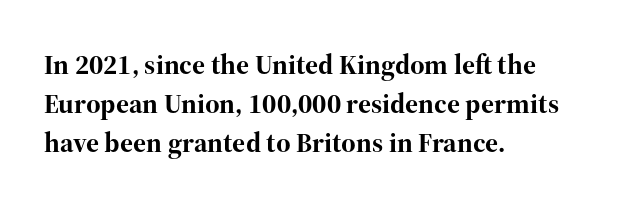
{"serif": "yes", "italic": "no", "bold": "yes", "weight": "bold", "width": "normal", "stroke_contrast": "high", "x_height": "medium", "monospaced": "no", "underline": "no", "align": "left", "line_spacing": "normal", "line_spacing_ratio": 1.4, "letter_spacing": "normal", "letter_spacing_em": 0.0, "glyph_px": 28}
